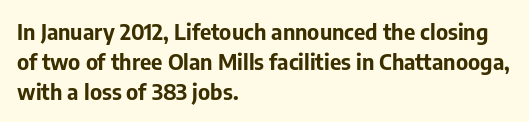
Q: Is the text bold? A: Yes.
Q: Is the text italic (slanted)? A: No, it is upright.
Q: Is the text underlined? A: No.
Q: How is the paragraph aligned? A: Left-aligned.
Q: Is the spacing between letters normal or unusually wide? A: Normal.
Q: Is the spacing between lines tight, normal or loose? A: Normal.
